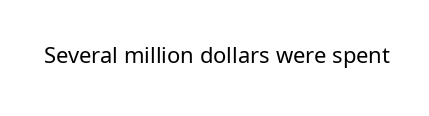
Q: Is the text bold? A: No.
Q: Is the text italic (slanted)? A: No, it is upright.
Q: Is the text underlined? A: No.
Q: Is the spacing between letters normal or unusually wide? A: Normal.
